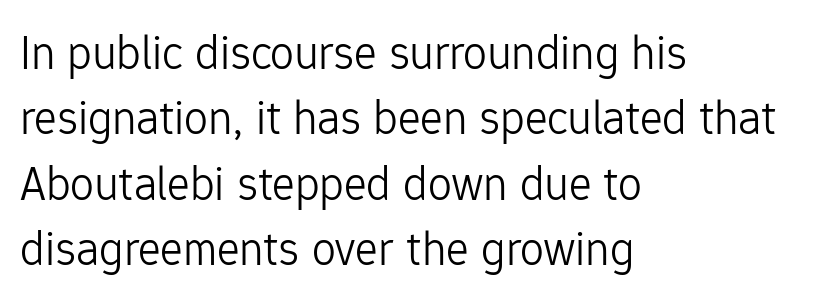
{"serif": "no", "italic": "no", "bold": "no", "weight": "light", "width": "normal", "stroke_contrast": "low", "x_height": "medium", "monospaced": "no", "underline": "no", "align": "left", "line_spacing": "normal", "line_spacing_ratio": 1.36, "letter_spacing": "normal", "letter_spacing_em": 0.0, "glyph_px": 48}
